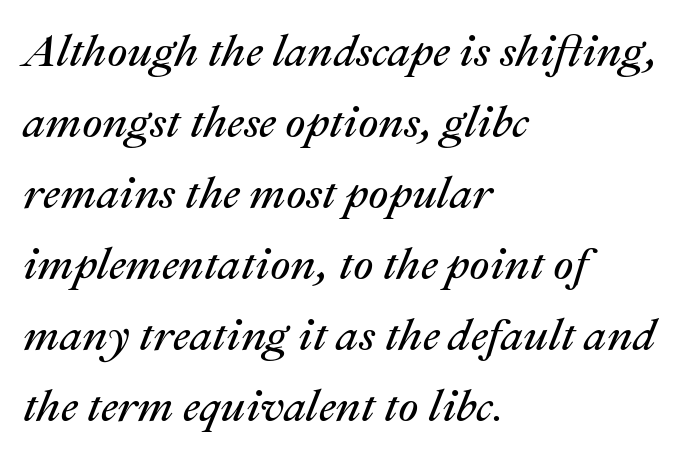
{"italic": "yes", "lean": "right", "slant_degrees": 22, "bold": "no", "weight": "regular", "width": "normal", "stroke_contrast": "medium", "x_height": "medium", "monospaced": "no", "underline": "no", "align": "left", "line_spacing": "normal", "line_spacing_ratio": 1.58, "letter_spacing": "normal", "letter_spacing_em": 0.0, "glyph_px": 45}
